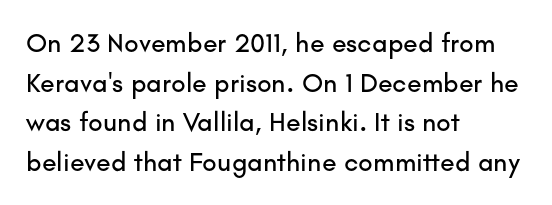
Q: Is the text italic (slanted)? A: No, it is upright.
Q: Is the text underlined? A: No.
Q: How is the paragraph aligned? A: Left-aligned.
Q: Is the spacing between letters normal or unusually wide? A: Normal.
Q: Is the spacing between lines tight, normal or loose? A: Normal.
